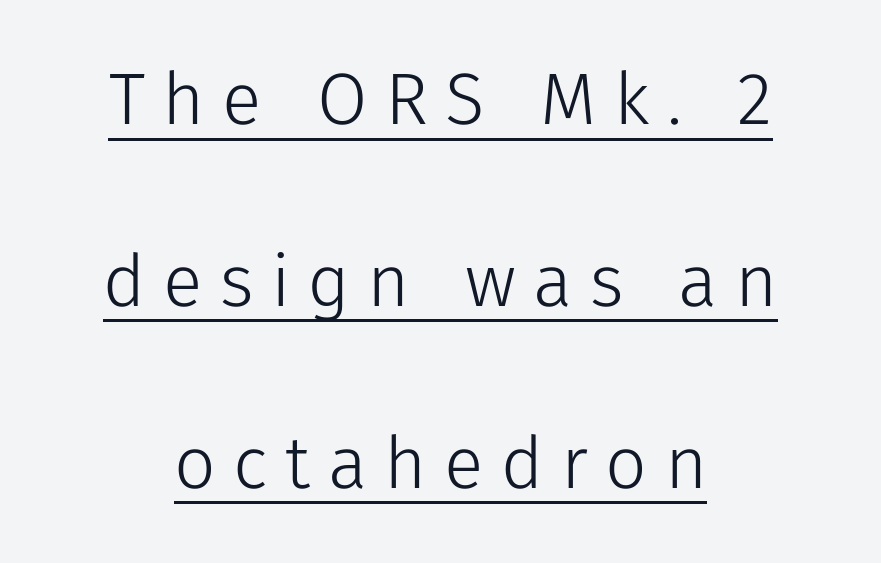
Counters stay open thanks to moderate or lighter strokes. A typographer would call this underscored text. The face used here is proportionally spaced, like ordinary book or web type. How would I describe the line gaps? Wide and relaxed.
